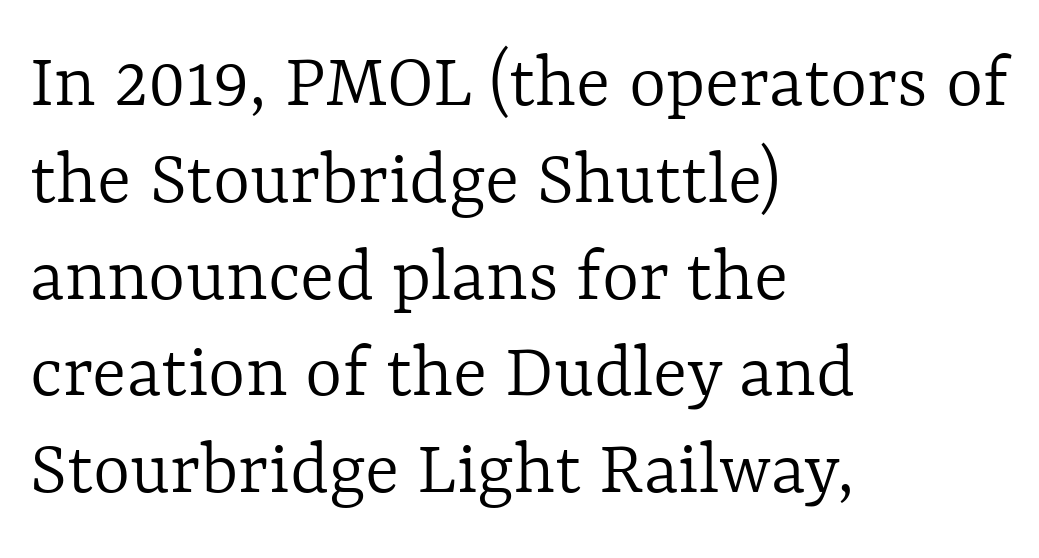
The image shows 80 px light type, upright; set left-aligned, line spacing 1.21x, normal letter spacing, not underlined; a medium x-height.
